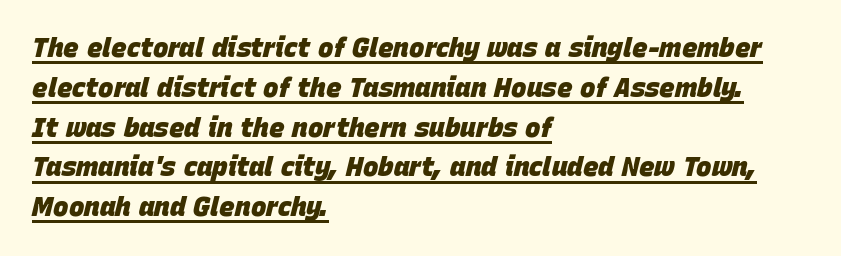
{"italic": "yes", "lean": "right", "slant_degrees": 15, "bold": "yes", "underline": "yes", "align": "left", "line_spacing": "normal", "line_spacing_ratio": 1.53, "letter_spacing": "normal", "letter_spacing_em": 0.0, "glyph_px": 26}
